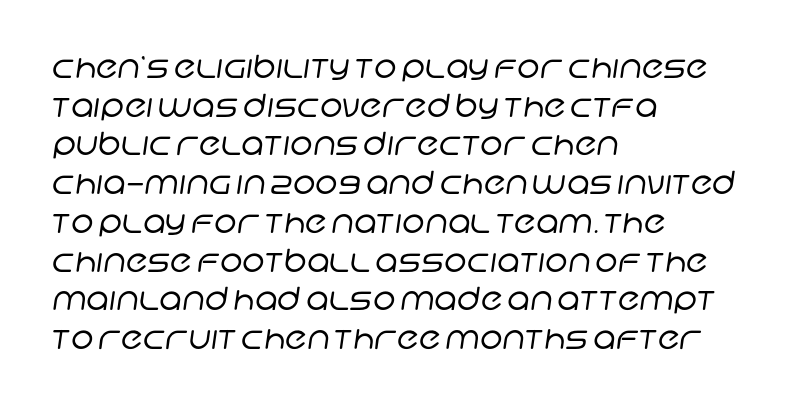
The image shows 32 px regular-weight sans-serif type; set left-aligned, line spacing 1.21x, normal letter spacing, not underlined; low stroke contrast and a large x-height.
